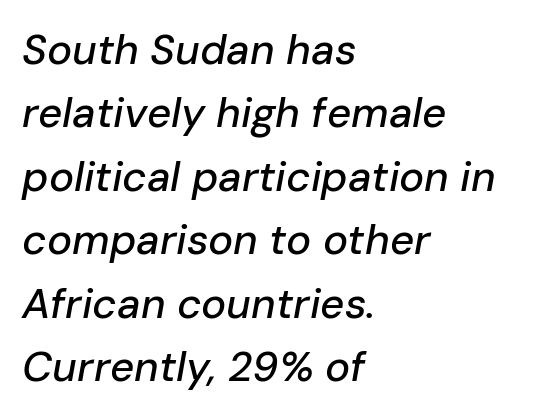
The image shows 42 px text type, italic (leaning right); set left-aligned, normal line spacing (1.51x), normal letter spacing, not underlined; low stroke contrast and a medium x-height.
